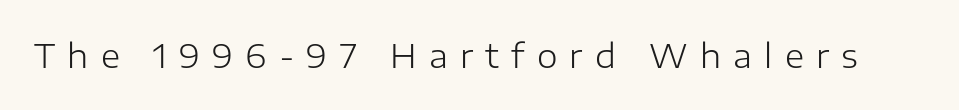
The image shows 33 px light sans-serif type, upright; set unusually wide letter spacing (+0.37 em), not underlined; low stroke contrast and a medium x-height.
